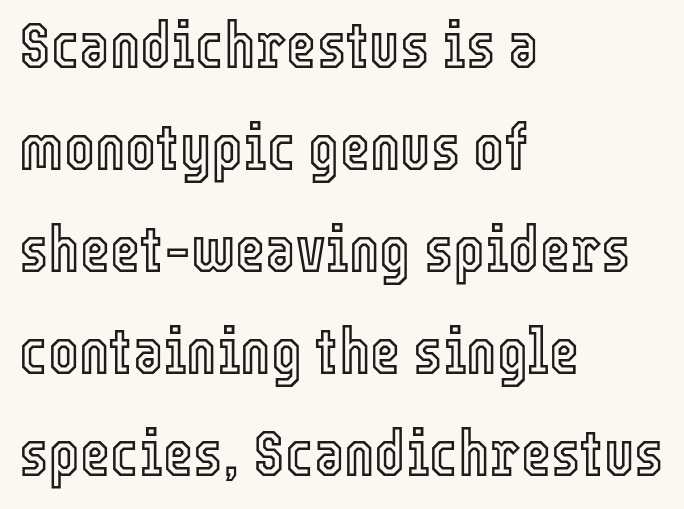
Is this a fixed-width face? No — the glyphs have proportional, varying widths. A clean baseline with only descenders dipping below it. A roman cut, with each character standing at attention. How are the letters spaced? Ordinarily, with no added tracking. This rendering uses left alignment, leaving the right contour irregular. Interline gaps are of average width in this sample.
